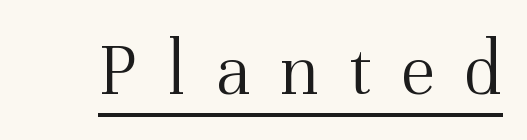
Each stroke keeps to a modest, everyday thickness or less. Yep, those are serifs on the letters. The rendered words wear a rule along their underside. There is plenty of visible air inserted between adjacent glyphs. Proportional: the letters do not fall into vertical columns. The axis of the letterforms is exactly vertical.
